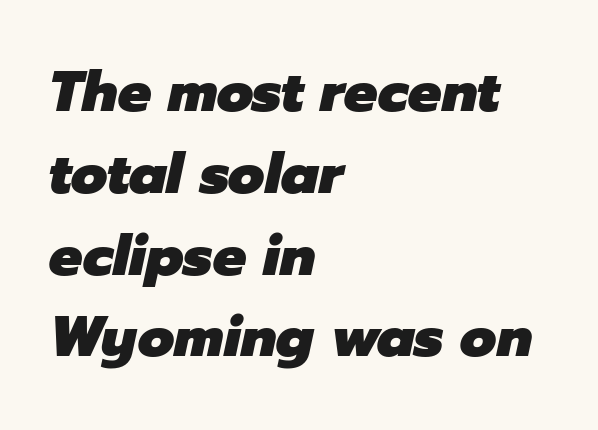
{"italic": "yes", "lean": "right", "slant_degrees": 12, "bold": "yes", "weight": "heavy", "width": "normal", "stroke_contrast": "low", "x_height": "medium", "monospaced": "no", "underline": "no", "align": "left", "line_spacing": "normal", "line_spacing_ratio": 1.46, "letter_spacing": "normal", "letter_spacing_em": 0.0, "glyph_px": 56}
